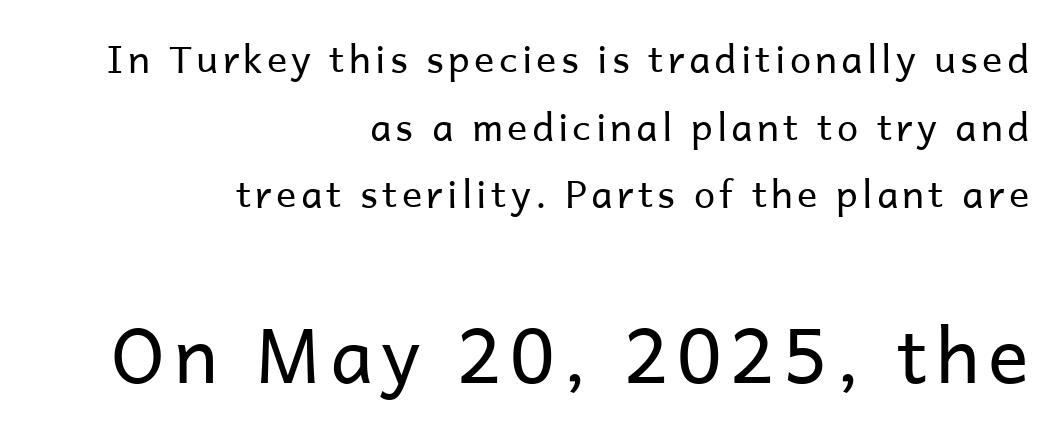
Underlining? Definitely not there. Think standard paragraph weight, or any step lighter than that. These lines were composed using upright roman letters. Think of a printed novel: that variable character pitch is what you see here.
